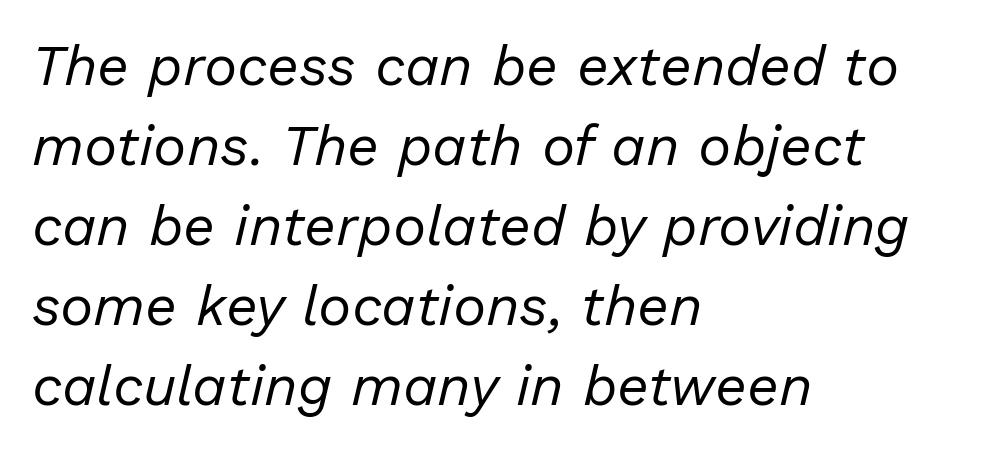
Q: Is the text bold? A: No.
Q: Is the text italic (slanted)? A: Yes, it leans right by about 13 degrees.
Q: Is the text underlined? A: No.
Q: How is the paragraph aligned? A: Left-aligned.
Q: Is the spacing between letters normal or unusually wide? A: Normal.
Q: Is the spacing between lines tight, normal or loose? A: Normal.
Q: Width (condensed, normal, or wide)? A: Normal.
Q: Stroke contrast? A: Low.
Q: x-height? A: Medium.
Q: Monospaced? A: No.
